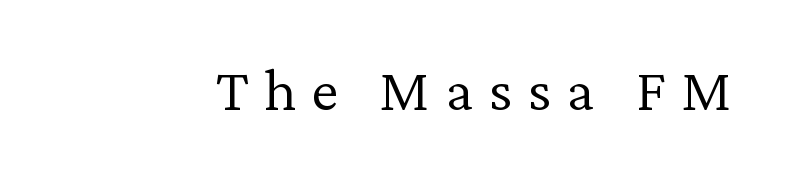
{"serif": "yes", "italic": "no", "bold": "no", "weight": "light", "width": "normal", "stroke_contrast": "low", "x_height": "medium", "monospaced": "no", "underline": "no", "letter_spacing": "wide", "letter_spacing_em": 0.24, "glyph_px": 62}
